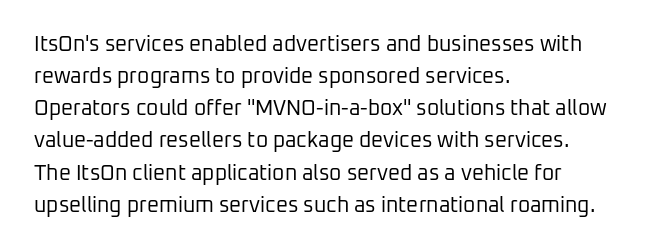
The image shows 21 px text type, upright; set left-aligned, normal line spacing (1.53x), normal letter spacing, not underlined.
